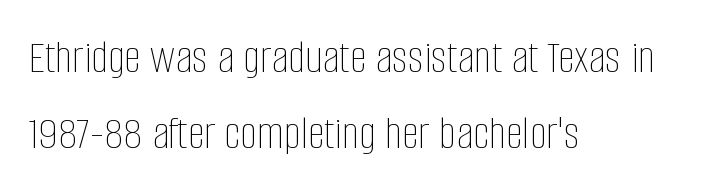
Q: Is the text bold? A: No.
Q: Is the text italic (slanted)? A: No, it is upright.
Q: Is the text underlined? A: No.
Q: How is the paragraph aligned? A: Left-aligned.
Q: Is the spacing between letters normal or unusually wide? A: Normal.
Q: Is the spacing between lines tight, normal or loose? A: Normal.
Q: Width (condensed, normal, or wide)? A: Condensed.
Q: Stroke contrast? A: Low.
Q: x-height? A: Large.
Q: Monospaced? A: No.
